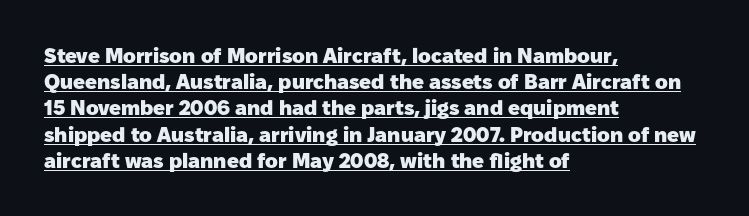
Thick stems and heavy bowls — unmistakably bold. This is the regular roman posture of the typeface. Every row of glyphs begins at an identical x-position on the left. In terms of leading, this rendering sits right in the middle.
